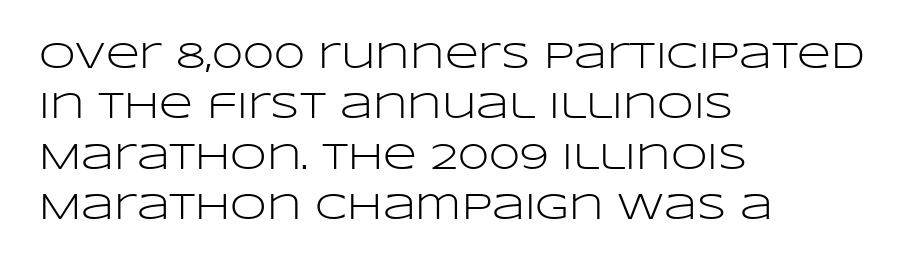
The image shows 37 px light, wide sans-serif type, upright; set left-aligned, normal line spacing (1.36x), normal letter spacing, not underlined; low stroke contrast and a large x-height.
